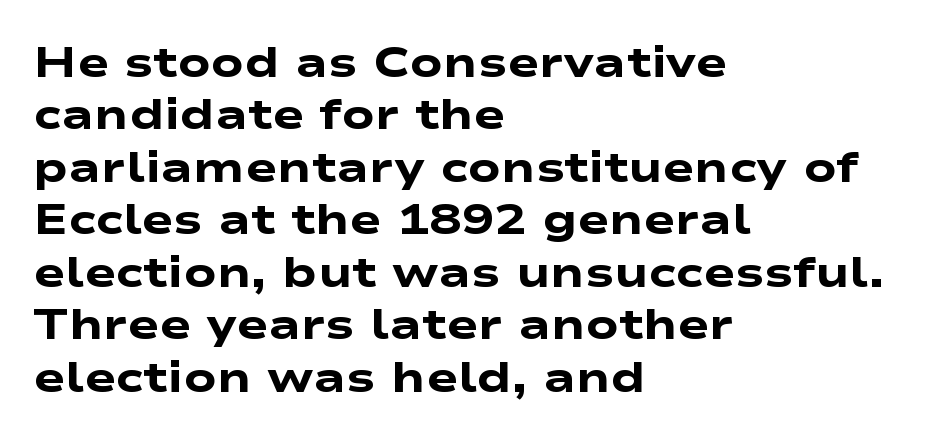
Q: Is the text bold? A: Yes.
Q: Is the typeface a serif or a sans-serif typeface? A: Sans-serif.
Q: Is the text underlined? A: No.
Q: How is the paragraph aligned? A: Left-aligned.
Q: Is the spacing between letters normal or unusually wide? A: Normal.
Q: Width (condensed, normal, or wide)? A: Wide.
Q: Stroke contrast? A: Low.
Q: x-height? A: Medium.
Q: Monospaced? A: No.
